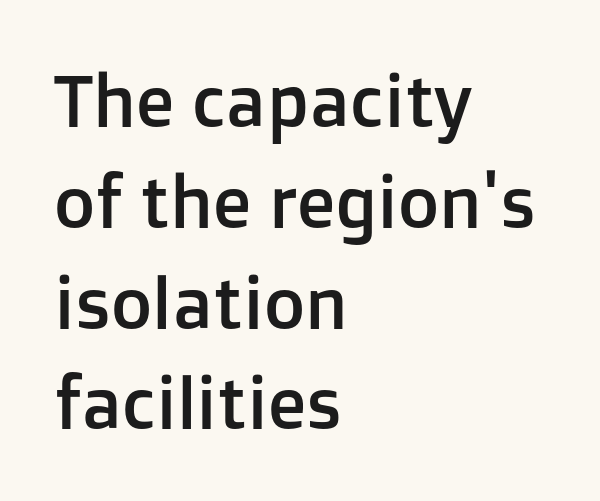
Looks like regular typesetting: each glyph gets only the width it needs. Every stem runs plumb, perpendicular to the baseline. Observe the ordinary spacing: letters are neighbours, not strangers. Leading: standard.
